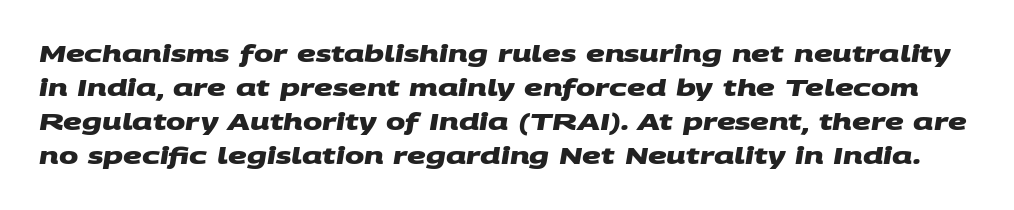
Q: Is the text bold? A: Yes.
Q: Is the text underlined? A: No.
Q: Is the spacing between letters normal or unusually wide? A: Normal.
Q: Is the spacing between lines tight, normal or loose? A: Normal.
